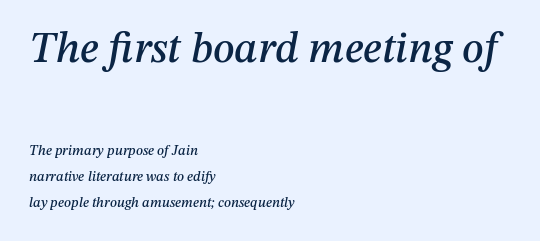
Q: Is the text italic (slanted)? A: Yes, it leans right by about 12 degrees.
Q: Is the text underlined? A: No.
Q: How is the paragraph aligned? A: Left-aligned.
Q: Is the spacing between letters normal or unusually wide? A: Normal.
Q: Which block of text is set in a larger size, the first (top) or the second (bottom)? A: The first (top) one.
Q: Width (condensed, normal, or wide)? A: Normal.
Q: Stroke contrast? A: Medium.
Q: x-height? A: Medium.
Q: Monospaced? A: No.
